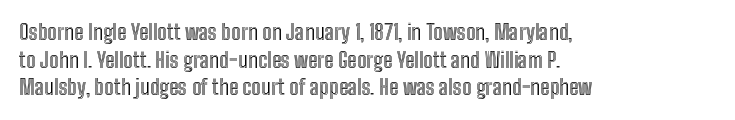
{"italic": "no", "underline": "no", "align": "left", "line_spacing": "normal", "line_spacing_ratio": 1.31, "letter_spacing": "normal", "letter_spacing_em": 0.0, "glyph_px": 21}
